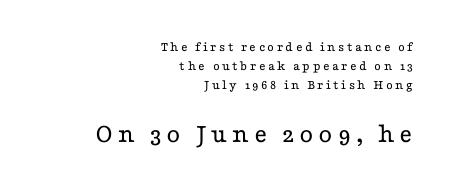
{"serif": "yes", "italic": "no", "bold": "no", "weight": "regular", "width": "wide", "stroke_contrast": "low", "x_height": "medium", "monospaced": "no", "underline": "no", "align": "right", "line_spacing": "normal", "line_spacing_ratio": 1.35, "larger_block": "second", "size_ratio": 2.0, "glyph_px": 28}
